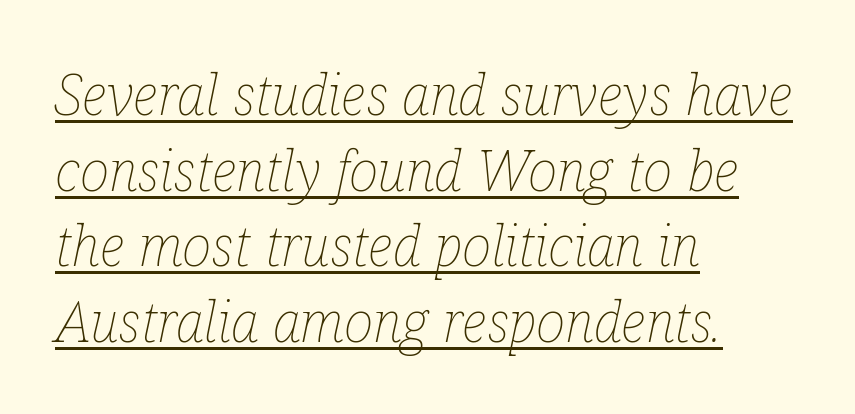
{"italic": "yes", "lean": "right", "slant_degrees": 12, "bold": "no", "weight": "thin", "width": "condensed", "stroke_contrast": "low", "x_height": "medium", "monospaced": "no", "underline": "yes", "align": "left", "line_spacing": "normal", "line_spacing_ratio": 1.35, "letter_spacing": "normal", "letter_spacing_em": 0.0, "glyph_px": 56}
